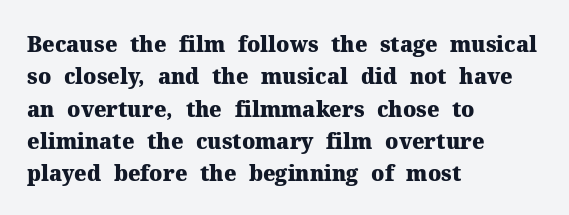
Unlike italic type, these characters show no tilt at all. Line starts are locked; line ends wander. Characters follow at the spacing the type designer built in. On the weight axis this lands at bold, roughly 700. The passage shown is not underscored anywhere.
